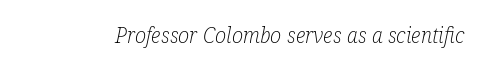
Q: Is the text bold? A: No.
Q: Is the text italic (slanted)? A: Yes, it leans right by about 12 degrees.
Q: Is the text underlined? A: No.
Q: Is the spacing between letters normal or unusually wide? A: Normal.
